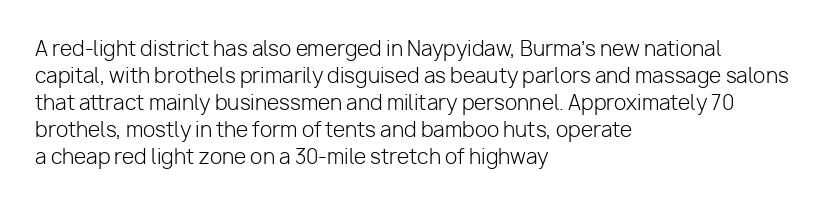
{"italic": "no", "bold": "no", "underline": "no", "align": "left", "line_spacing": "normal", "line_spacing_ratio": 1.35, "letter_spacing": "normal", "letter_spacing_em": 0.0, "glyph_px": 20}
